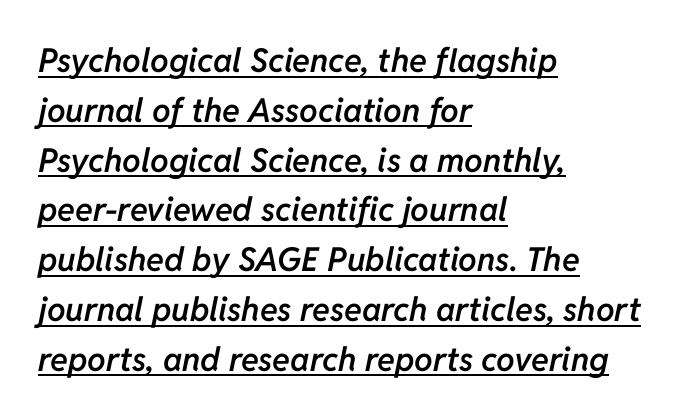
The image shows 33 px semibold type, italic (leaning right); set left-aligned, normal line spacing (1.51x), normal letter spacing, underlined; low stroke contrast and a medium x-height.
